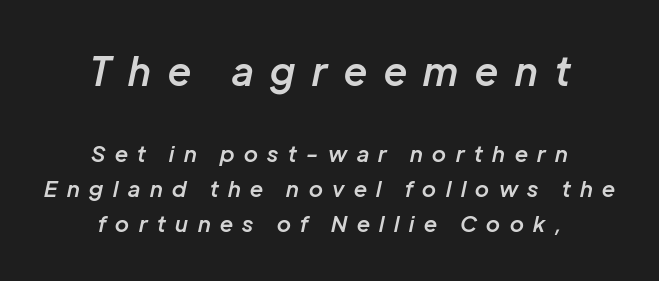
Q: Is the text bold? A: Semi-bold.
Q: Is the text italic (slanted)? A: Yes, it leans right by about 12 degrees.
Q: Is the text underlined? A: No.
Q: How is the paragraph aligned? A: Centered.
Q: Is the spacing between letters normal or unusually wide? A: Unusually wide.
Q: Is the spacing between lines tight, normal or loose? A: Normal.
Q: Which block of text is set in a larger size, the first (top) or the second (bottom)? A: The first (top) one.
Q: Width (condensed, normal, or wide)? A: Normal.
Q: Stroke contrast? A: Low.
Q: x-height? A: Medium.
Q: Monospaced? A: No.
